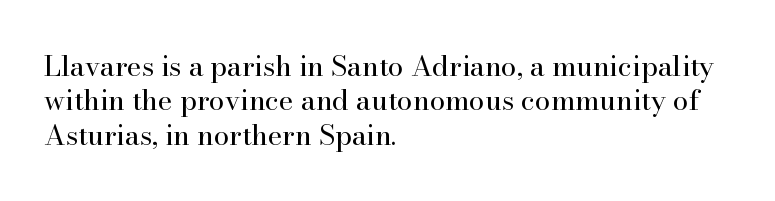
{"serif": "yes", "italic": "no", "bold": "no", "weight": "regular", "width": "normal", "stroke_contrast": "high", "x_height": "small", "monospaced": "no", "underline": "no", "align": "left", "line_spacing_ratio": 1.23, "letter_spacing": "normal", "letter_spacing_em": 0.0, "glyph_px": 28}
